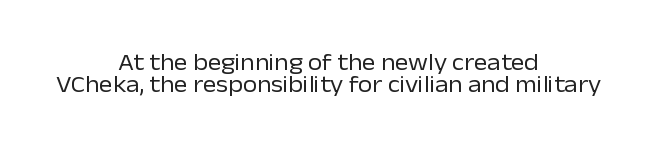
The image shows 23 px text type, upright; set centered, tight line spacing (0.96x), normal letter spacing, not underlined.
